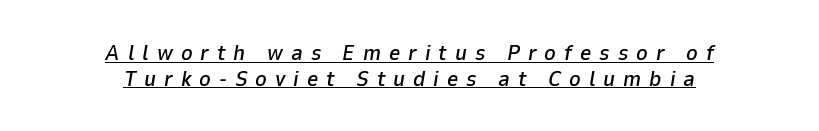
The image shows 22 px text type, italic (leaning right); set centered, line spacing 1.17x, unusually wide letter spacing (+0.36 em), underlined.
